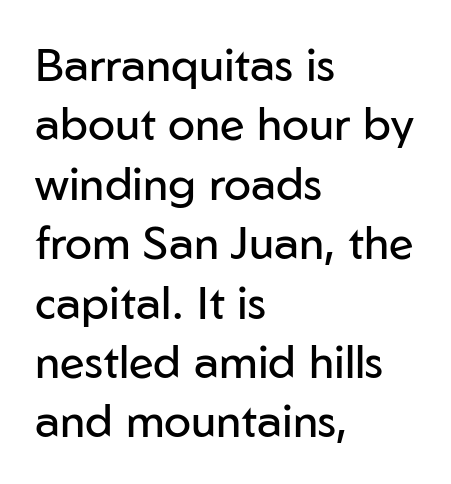
Q: Is the text bold? A: No.
Q: Is the text italic (slanted)? A: No, it is upright.
Q: Is the typeface a serif or a sans-serif typeface? A: Sans-serif.
Q: Is the text underlined? A: No.
Q: How is the paragraph aligned? A: Left-aligned.
Q: Is the spacing between letters normal or unusually wide? A: Normal.
Q: Is the spacing between lines tight, normal or loose? A: Normal.
Q: Width (condensed, normal, or wide)? A: Normal.
Q: Stroke contrast? A: Low.
Q: x-height? A: Medium.
Q: Monospaced? A: No.
